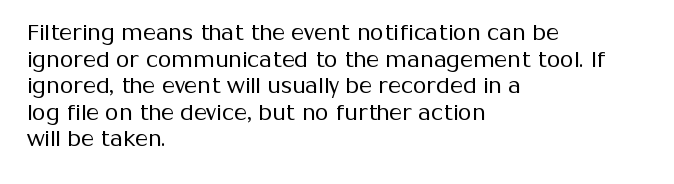
{"italic": "no", "bold": "no", "underline": "no", "align": "left", "line_spacing_ratio": 1.21, "letter_spacing": "normal", "letter_spacing_em": 0.0, "glyph_px": 22}
